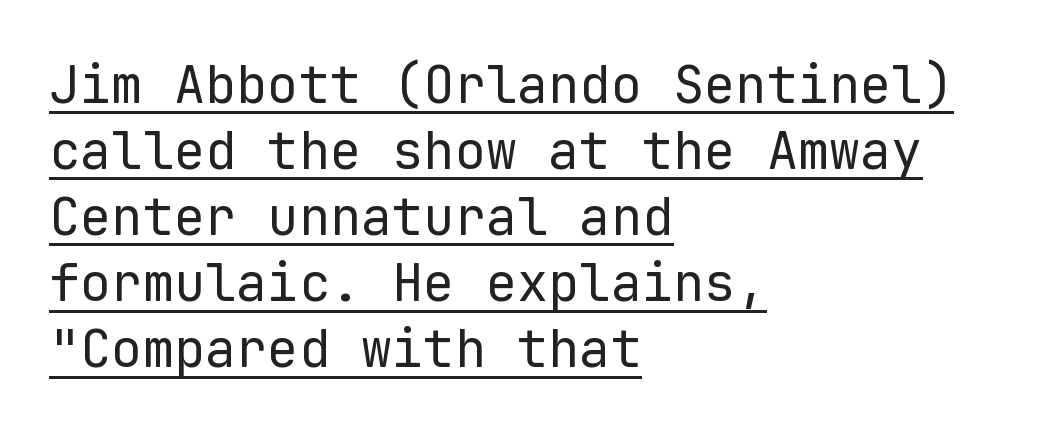
{"serif": "no", "italic": "no", "bold": "no", "weight": "regular", "width": "normal", "stroke_contrast": "low", "x_height": "medium", "monospaced": "yes", "underline": "yes", "align": "left", "line_spacing": "normal", "line_spacing_ratio": 1.27, "letter_spacing": "normal", "letter_spacing_em": 0.0, "glyph_px": 52}
